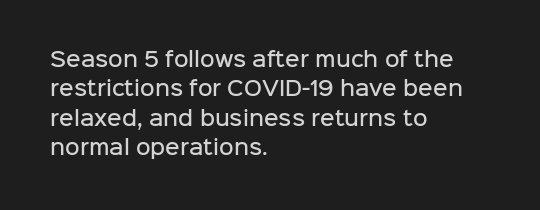
The image shows 20 px text type, upright; set left-aligned, normal line spacing (1.47x), normal letter spacing, not underlined.
